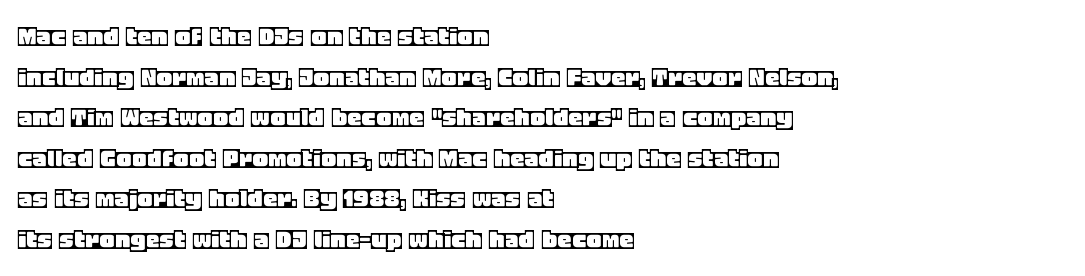
{"italic": "no", "width": "normal", "x_height": "large", "monospaced": "no", "underline": "no", "align": "left", "line_spacing": "normal", "line_spacing_ratio": 1.4, "letter_spacing": "normal", "letter_spacing_em": 0.0, "glyph_px": 29}
